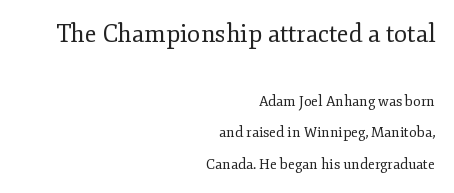
The image shows 24 px text type, upright; set right-aligned, loose line spacing (2.24x), normal letter spacing, not underlined; the first (top) block is 1.71x larger.
